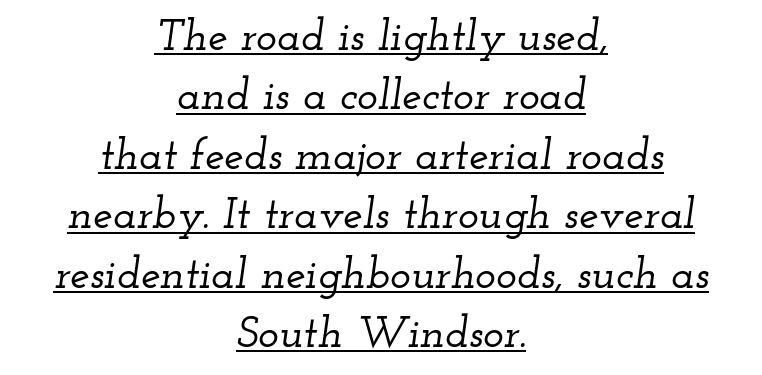
A baseline rule has been typeset under these characters. Layout note: lines centered. The rendering shows small feet on the letterforms — a serif design. Whoever set this chose a conventional vertical rhythm. Spacing verdict: proportional, widths tailored to each character. There's an unmistakable incline to the writing here.
